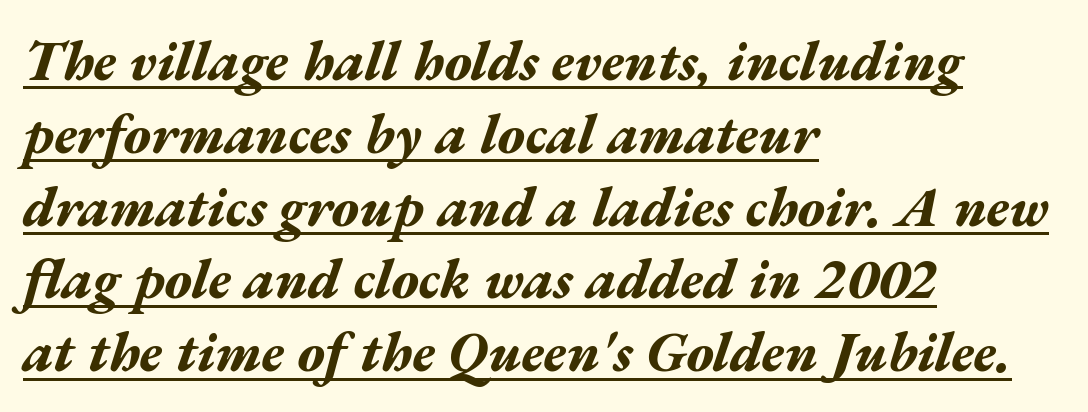
{"italic": "yes", "lean": "right", "slant_degrees": 17, "bold": "yes", "weight": "bold", "width": "wide", "stroke_contrast": "medium", "x_height": "medium", "monospaced": "no", "underline": "yes", "align": "left", "line_spacing": "normal", "line_spacing_ratio": 1.3, "letter_spacing": "normal", "letter_spacing_em": 0.0, "glyph_px": 56}
